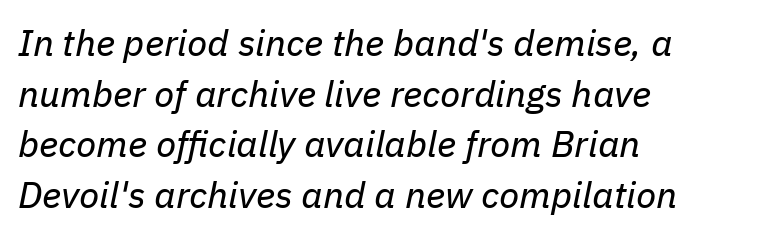
There is no visible air inserted between adjacent glyphs. Each new line begins a customary step beneath the previous one. The letterforms sit at book weight or below. You could not count columns in this text — the font is proportionally spaced.
